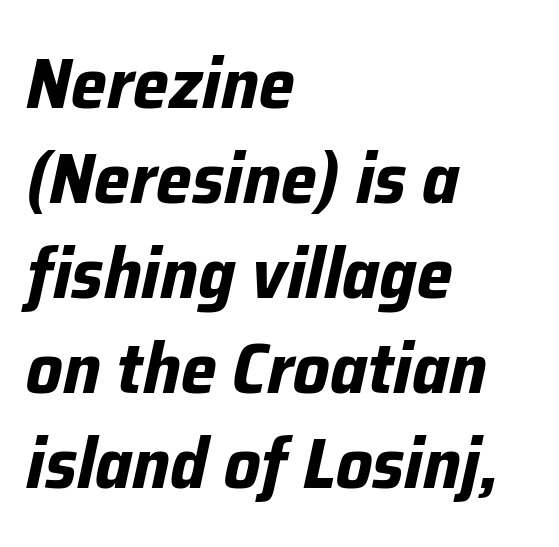
{"italic": "yes", "lean": "right", "slant_degrees": 12, "bold": "yes", "weight": "bold", "width": "normal", "stroke_contrast": "low", "x_height": "medium", "monospaced": "no", "underline": "no", "align": "left", "line_spacing": "normal", "line_spacing_ratio": 1.32, "letter_spacing": "normal", "letter_spacing_em": 0.0, "glyph_px": 72}
